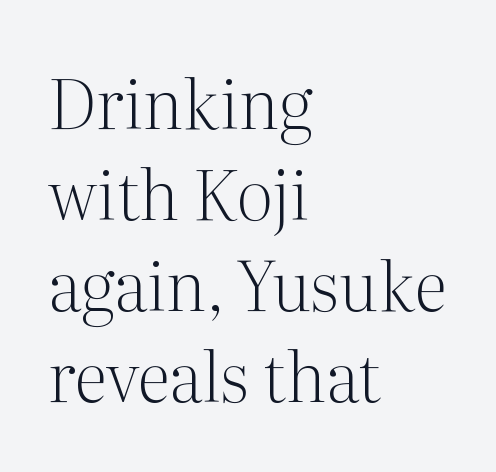
Q: Is the text bold? A: No.
Q: Is the text italic (slanted)? A: No, it is upright.
Q: Is the typeface a serif or a sans-serif typeface? A: Serif.
Q: Is the text underlined? A: No.
Q: How is the paragraph aligned? A: Left-aligned.
Q: Is the spacing between letters normal or unusually wide? A: Normal.
Q: Is the spacing between lines tight, normal or loose? A: Normal.
Q: Width (condensed, normal, or wide)? A: Normal.
Q: Stroke contrast? A: Medium.
Q: x-height? A: Medium.
Q: Monospaced? A: No.
